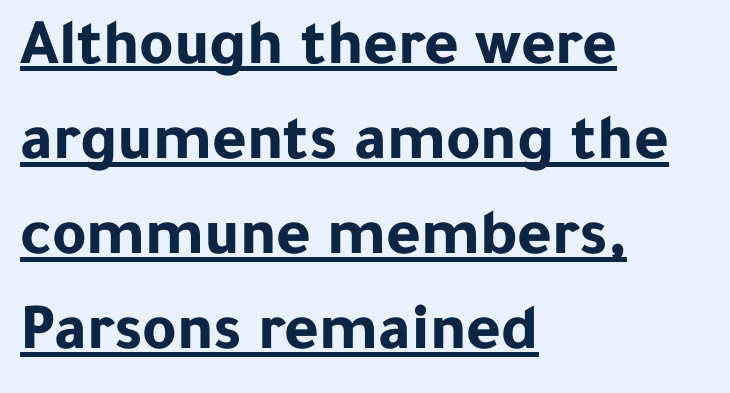
This is roman type, the default non-slanted kind. Look at the tracking — it's just the regular setting, nothing added. The space between consecutive lines is moderate. Each line starts at the same left margin while the right side varies. Thick stems and heavy bowls — unmistakably bold. This sample carries an underscore along the baseline area.
